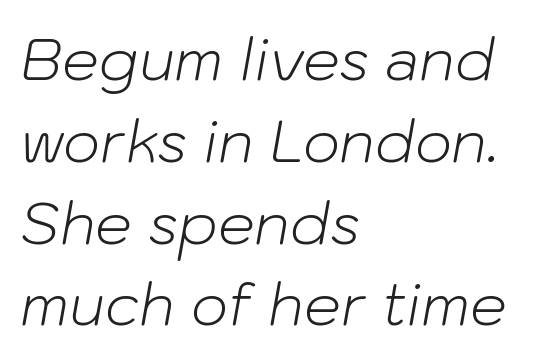
The image shows 58 px light type, italic (leaning right); set left-aligned, normal line spacing (1.41x), normal letter spacing, not underlined; low stroke contrast and a medium x-height.
